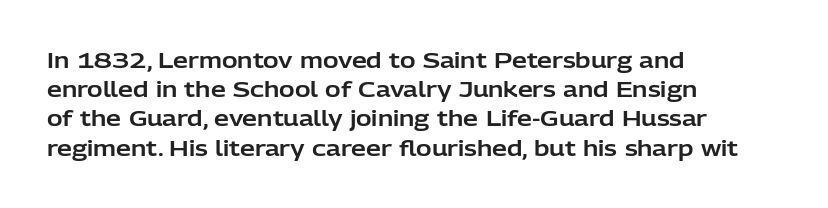
{"italic": "no", "underline": "no", "align": "left", "line_spacing": "normal", "line_spacing_ratio": 1.39, "letter_spacing": "normal", "letter_spacing_em": 0.0, "glyph_px": 21}
